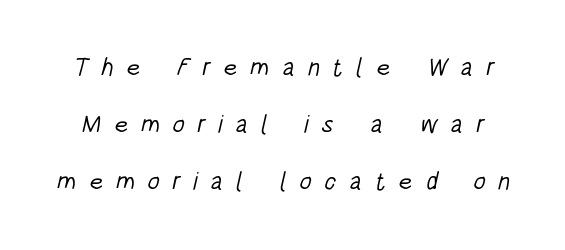
The image shows 25 px text type; set loose line spacing (2.29x), unusually wide letter spacing (+0.5 em), not underlined.
